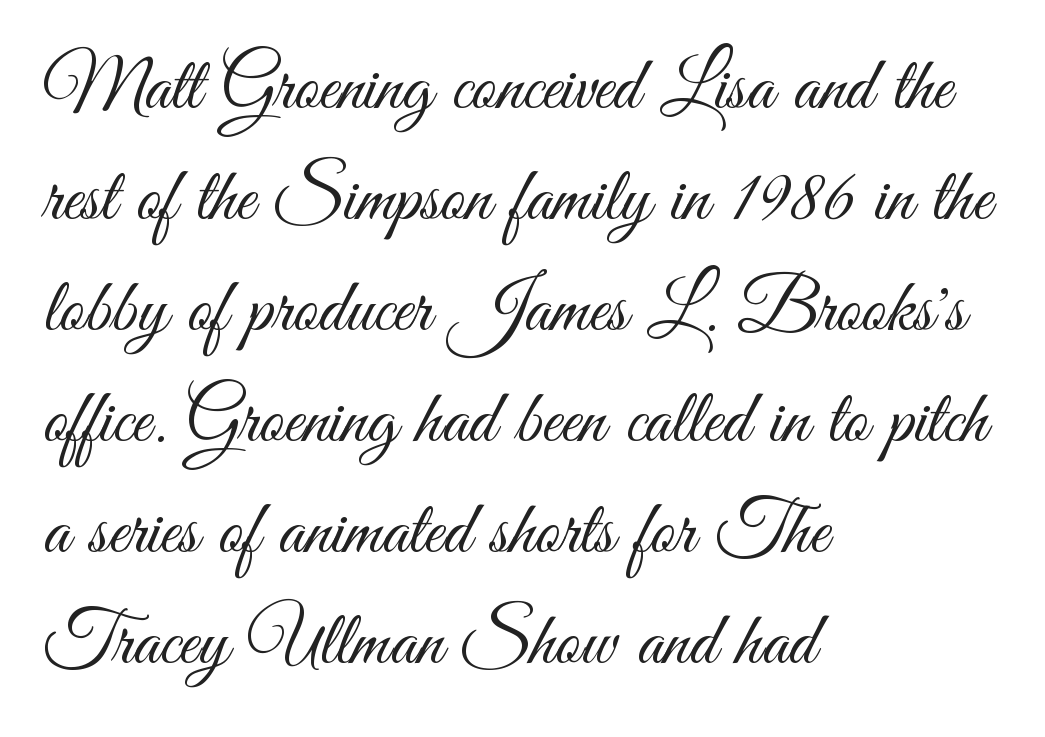
{"serif": "no", "bold": "no", "weight": "light", "width": "condensed", "stroke_contrast": "medium", "x_height": "small", "monospaced": "no", "underline": "no", "align": "left", "line_spacing": "normal", "line_spacing_ratio": 1.46, "letter_spacing": "normal", "letter_spacing_em": 0.0, "glyph_px": 76}
